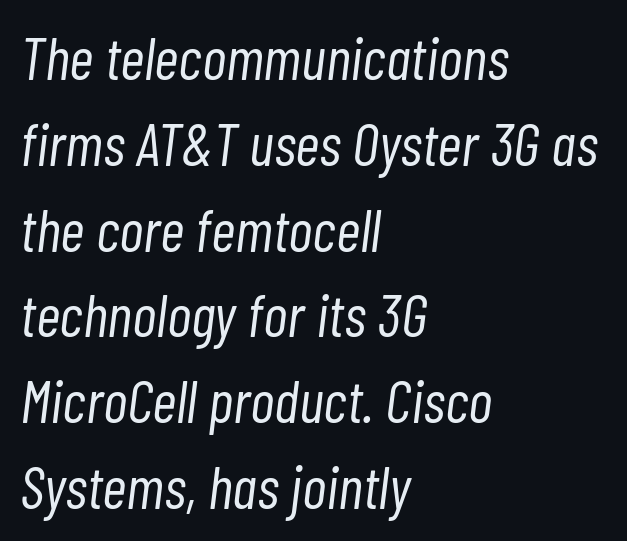
The image shows 60 px light, condensed type, italic (leaning right); set left-aligned, normal line spacing (1.43x), normal letter spacing, not underlined; low stroke contrast and a medium x-height.
